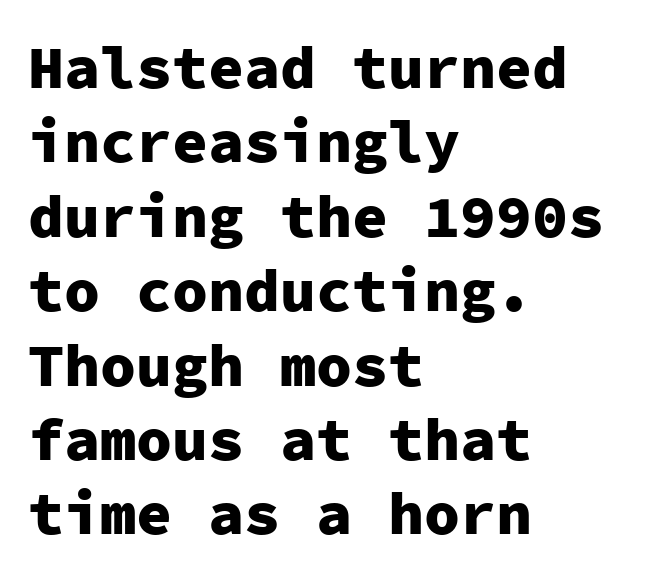
Q: Is the text bold? A: Yes.
Q: Is the text italic (slanted)? A: No, it is upright.
Q: Is the typeface a serif or a sans-serif typeface? A: Sans-serif.
Q: Is the text underlined? A: No.
Q: How is the paragraph aligned? A: Left-aligned.
Q: Is the spacing between letters normal or unusually wide? A: Normal.
Q: Width (condensed, normal, or wide)? A: Normal.
Q: Stroke contrast? A: Low.
Q: x-height? A: Medium.
Q: Monospaced? A: Yes.
